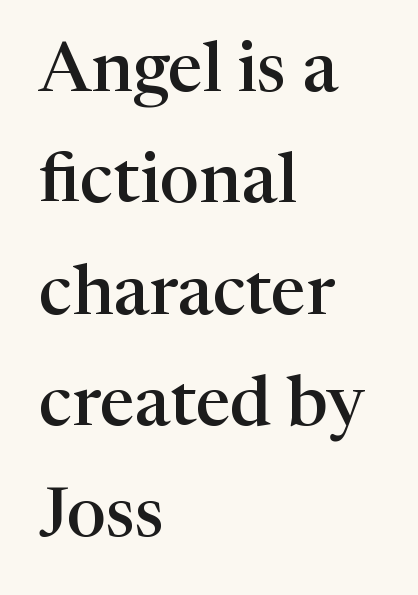
The image shows 70 px semibold serif type, upright; set left-aligned, normal line spacing (1.59x), normal letter spacing, not underlined; high stroke contrast and a medium x-height.
